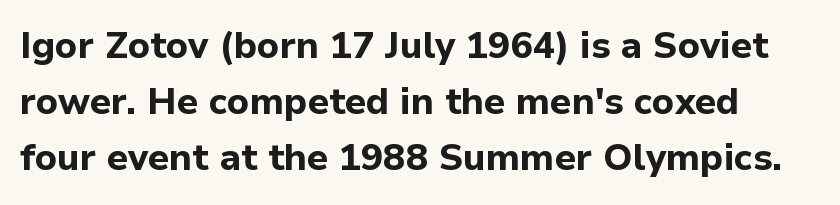
The image shows 37 px bold sans-serif type, upright; set normal line spacing (1.52x), normal letter spacing, not underlined; low stroke contrast and a medium x-height.
